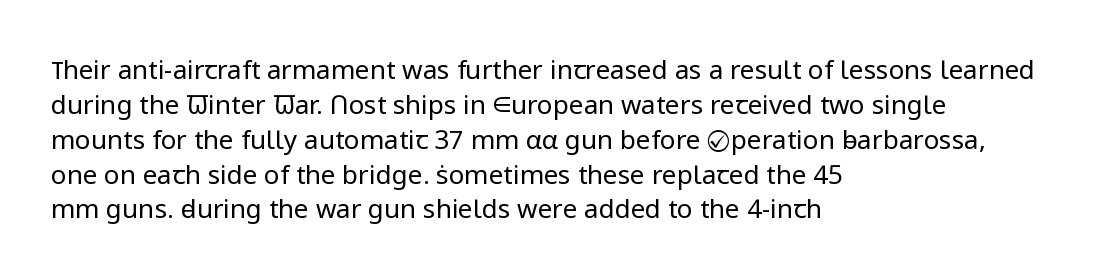
{"italic": "no", "bold": "no", "underline": "no", "align": "left", "line_spacing": "normal", "line_spacing_ratio": 1.34, "letter_spacing": "normal", "letter_spacing_em": 0.0, "glyph_px": 26}
